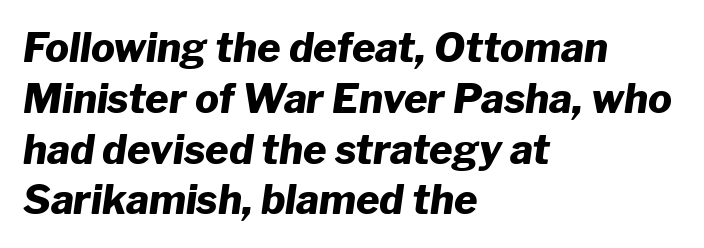
Horizontally, the lines are justified to the leading edge only. One glance says typical: line gaps are just what's usual. The specimen reads as italic at a glance. Each letter keeps its own natural width here, so spacing adapts to shape. The zone under the glyphs is completely vacant.
